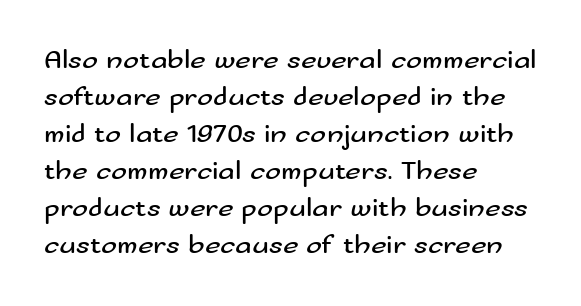
The image shows 27 px text type, upright; set left-aligned, normal line spacing (1.37x), normal letter spacing, not underlined.
